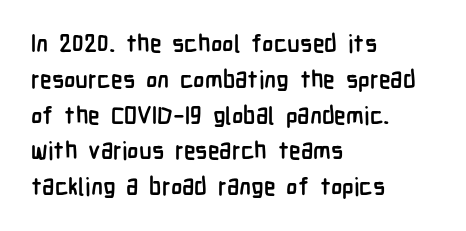
Italic: no, the glyphs are upright roman. Reading down the column, the eye jumps a familiar distance to each next line. Each row of text sits above clean, open space. Chunky letters — that's bold for sure.
